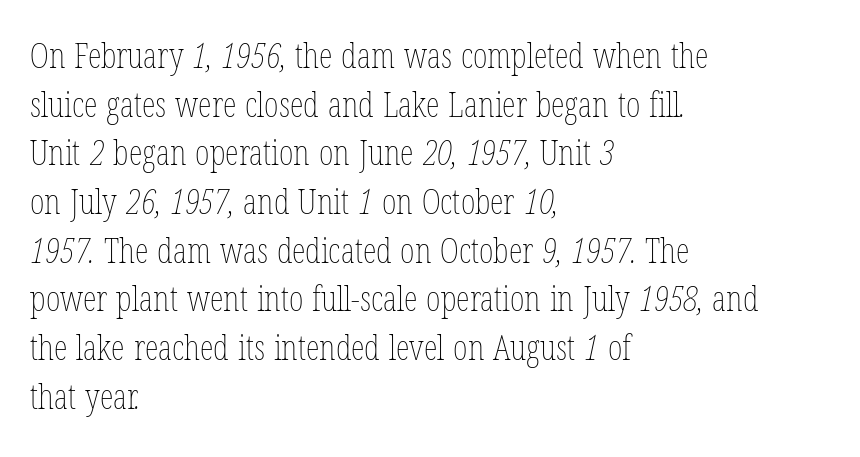
On a weight scale, this lands at 450 or below. Nobody drew a line under any word here. Spacing verdict: proportional, widths tailored to each character. The passage shown stacks its lines at a standard gap. Each line starts at the same left margin while the right side varies. Is the letter spacing exaggerated? No — it looks like the ordinary default.
